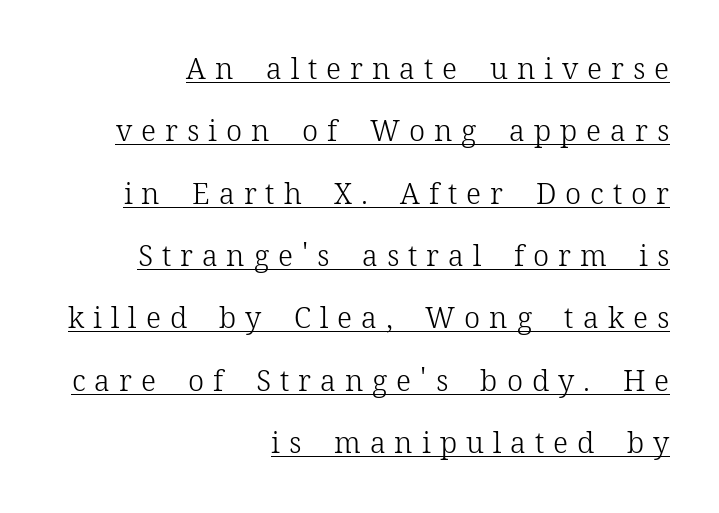
Q: Is the text bold? A: No.
Q: Is the text italic (slanted)? A: No, it is upright.
Q: Is the typeface a serif or a sans-serif typeface? A: Serif.
Q: Is the text underlined? A: Yes.
Q: How is the paragraph aligned? A: Right-aligned.
Q: Is the spacing between letters normal or unusually wide? A: Unusually wide.
Q: Is the spacing between lines tight, normal or loose? A: Loose.
Q: Width (condensed, normal, or wide)? A: Normal.
Q: Stroke contrast? A: Low.
Q: x-height? A: Medium.
Q: Monospaced? A: No.
